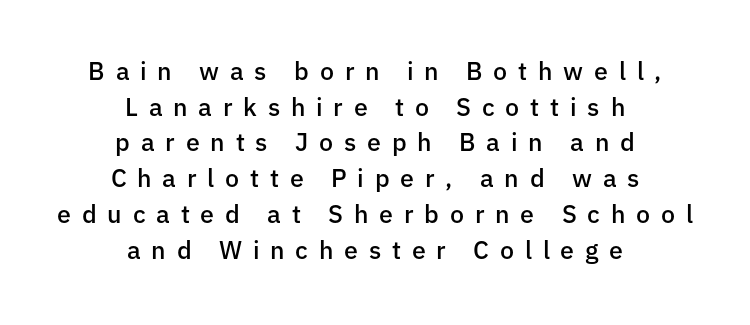
{"italic": "no", "bold": "semi", "underline": "no", "align": "center", "line_spacing": "normal", "line_spacing_ratio": 1.43, "letter_spacing": "wide", "letter_spacing_em": 0.43, "glyph_px": 25}
